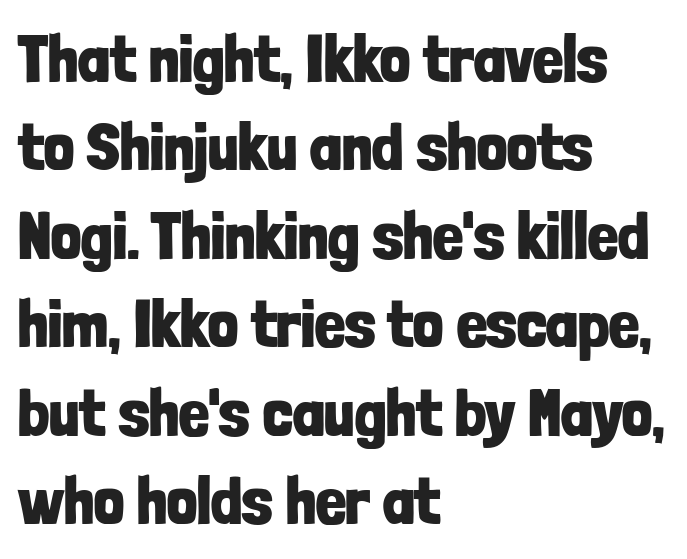
{"serif": "no", "italic": "no", "bold": "yes", "weight": "bold", "width": "condensed", "stroke_contrast": "low", "x_height": "medium", "monospaced": "no", "underline": "no", "align": "left", "line_spacing": "normal", "line_spacing_ratio": 1.32, "letter_spacing": "normal", "letter_spacing_em": 0.0, "glyph_px": 67}
